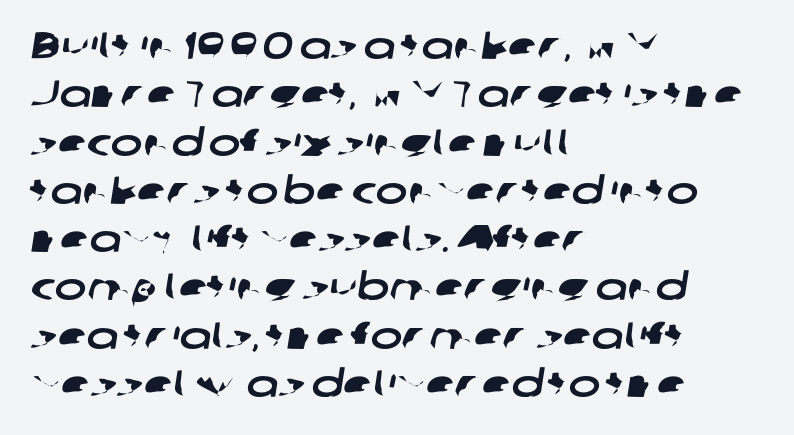
The image shows 38 px wide sans-serif type; set left-aligned, normal line spacing (1.27x), normal letter spacing, not underlined; low stroke contrast and a medium x-height.
